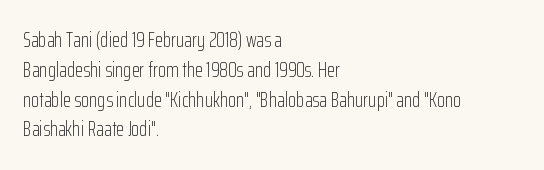
The image shows 21 px text type, upright; set left-aligned, normal line spacing (1.42x), normal letter spacing, not underlined.
